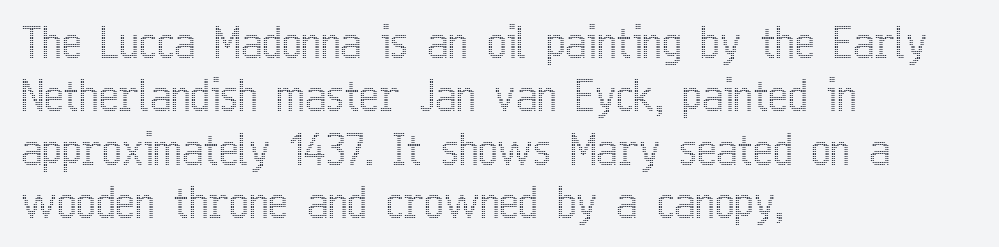
{"italic": "no", "width": "condensed", "x_height": "medium", "monospaced": "no", "underline": "no", "align": "left", "line_spacing": "normal", "line_spacing_ratio": 1.27, "letter_spacing": "normal", "letter_spacing_em": 0.0, "glyph_px": 42}
